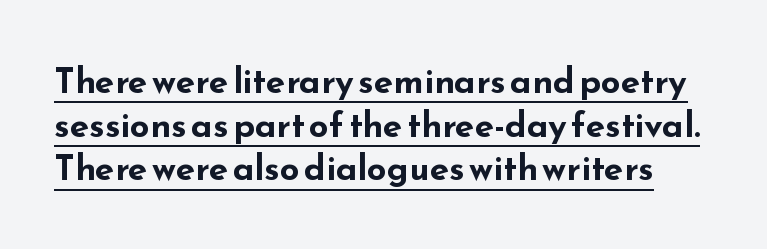
The image shows 35 px bold, wide sans-serif type, upright; set normal line spacing (1.25x), normal letter spacing, underlined; low stroke contrast and a small x-height.
